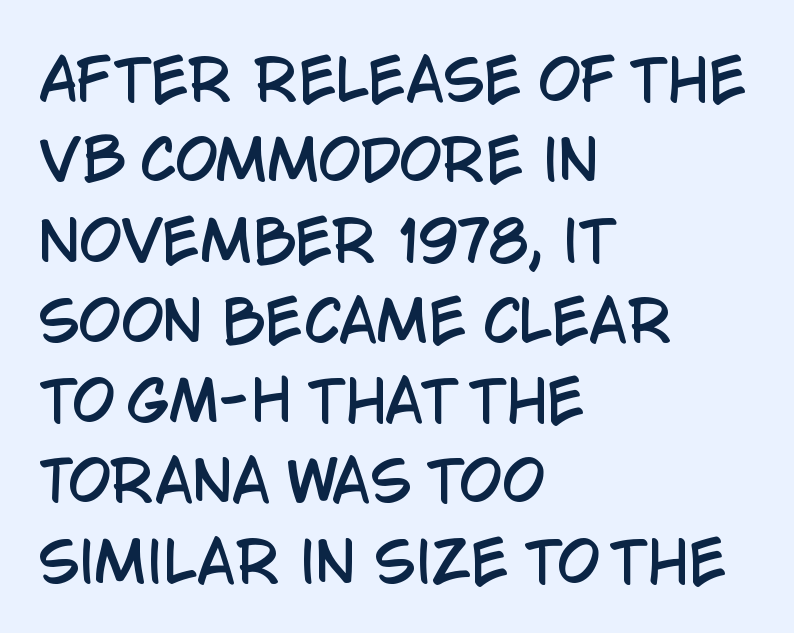
Q: Is the text italic (slanted)? A: No, it is upright.
Q: Is the typeface a serif or a sans-serif typeface? A: Sans-serif.
Q: Is the text underlined? A: No.
Q: How is the paragraph aligned? A: Left-aligned.
Q: Is the spacing between letters normal or unusually wide? A: Normal.
Q: Is the spacing between lines tight, normal or loose? A: Normal.
Q: Width (condensed, normal, or wide)? A: Condensed.
Q: Stroke contrast? A: Low.
Q: x-height? A: Large.
Q: Monospaced? A: No.
